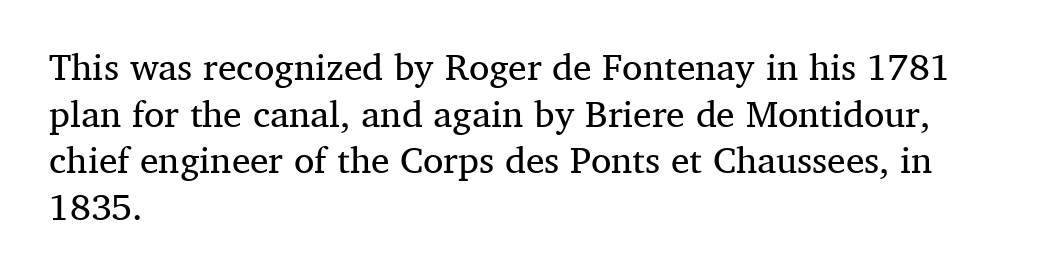
{"serif": "yes", "italic": "no", "bold": "no", "weight": "regular", "width": "normal", "stroke_contrast": "medium", "x_height": "medium", "monospaced": "no", "underline": "no", "align": "left", "line_spacing": "normal", "line_spacing_ratio": 1.26, "letter_spacing": "normal", "letter_spacing_em": 0.0, "glyph_px": 37}
